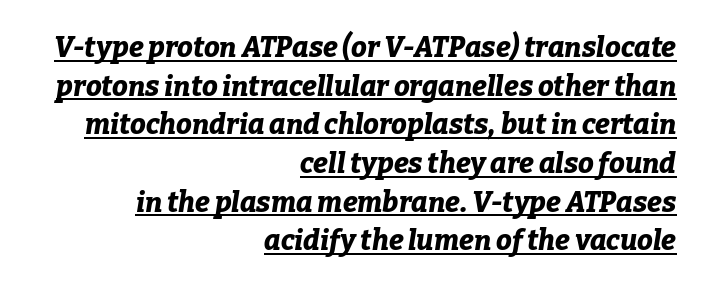
The image shows 28 px bold type, italic (leaning right); set right-aligned, normal line spacing (1.38x), normal letter spacing, underlined; low stroke contrast and a medium x-height.
